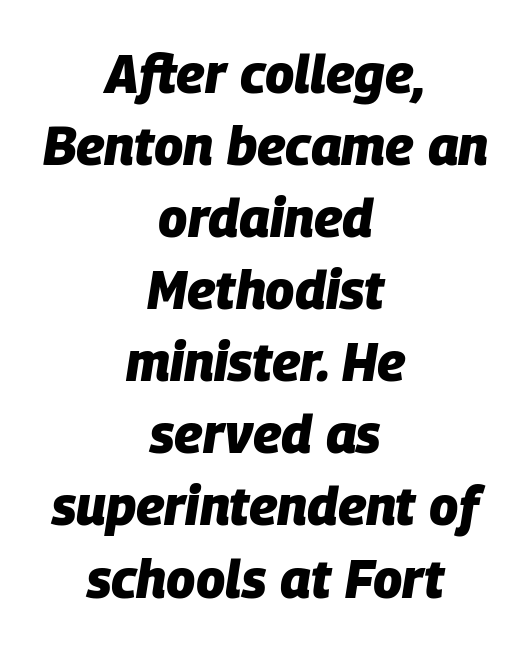
{"italic": "yes", "lean": "right", "slant_degrees": 9, "bold": "yes", "weight": "heavy", "width": "normal", "stroke_contrast": "low", "x_height": "large", "monospaced": "no", "underline": "no", "align": "center", "line_spacing": "normal", "line_spacing_ratio": 1.36, "letter_spacing": "normal", "letter_spacing_em": 0.0, "glyph_px": 53}
